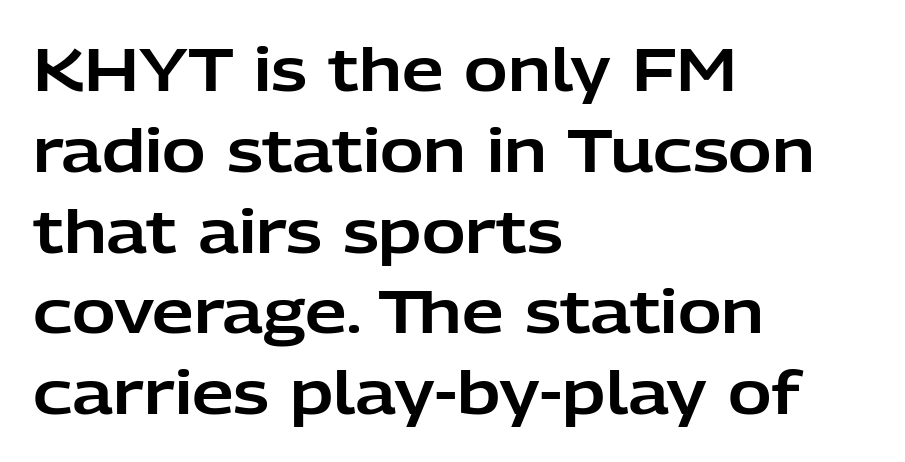
Summary of vertical rhythm: regular, with standard interline spacing. The designer went with a sans here, leaving each stem footless. These lines are set flush left with a ragged right edge. Does extra space separate the letters? No, they use regular spacing. Is there any slant? The stems are plumb. Descenders hang freely into open space.
